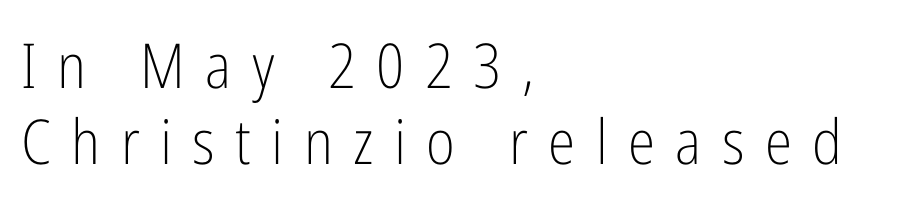
Tall strokes in this sample are plumb rather than angled. The lines in this sample share a left origin and differ only in where they stop. Note the varied advance widths — an 'i' is clearly narrower than an 'm'. Bare-footed words on every line. The face used here is a sans, in the tradition of grotesques and geometrics. The face used here is rendered with a markedly widened letterfit.
